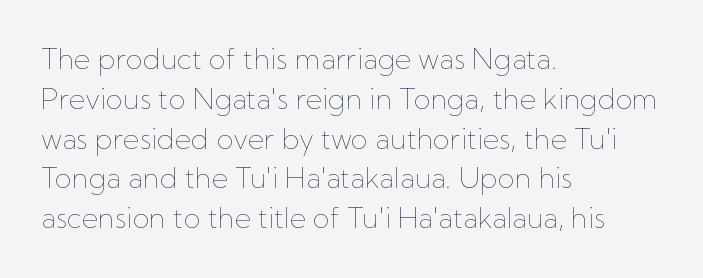
{"italic": "no", "bold": "no", "weight": "thin", "width": "normal", "stroke_contrast": "low", "x_height": "medium", "monospaced": "no", "underline": "no", "align": "left", "line_spacing": "normal", "line_spacing_ratio": 1.42, "letter_spacing": "normal", "letter_spacing_em": 0.0, "glyph_px": 28}
